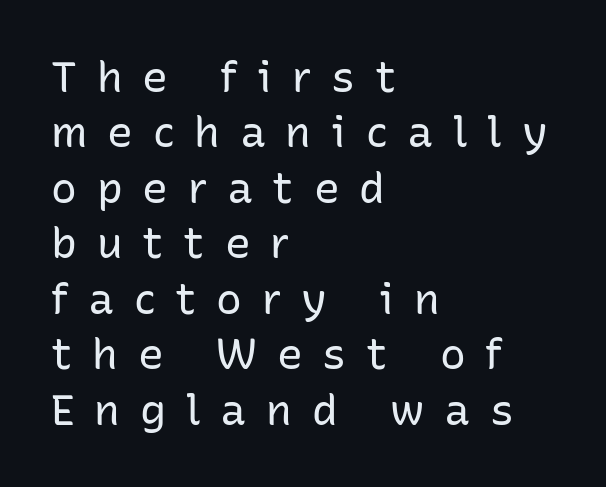
Q: Is the text bold? A: No.
Q: Is the text italic (slanted)? A: No, it is upright.
Q: Is the typeface a serif or a sans-serif typeface? A: Sans-serif.
Q: Is the text underlined? A: No.
Q: How is the paragraph aligned? A: Left-aligned.
Q: Is the spacing between letters normal or unusually wide? A: Unusually wide.
Q: Is the spacing between lines tight, normal or loose? A: Normal.
Q: Width (condensed, normal, or wide)? A: Normal.
Q: Stroke contrast? A: Low.
Q: x-height? A: Medium.
Q: Monospaced? A: No.
